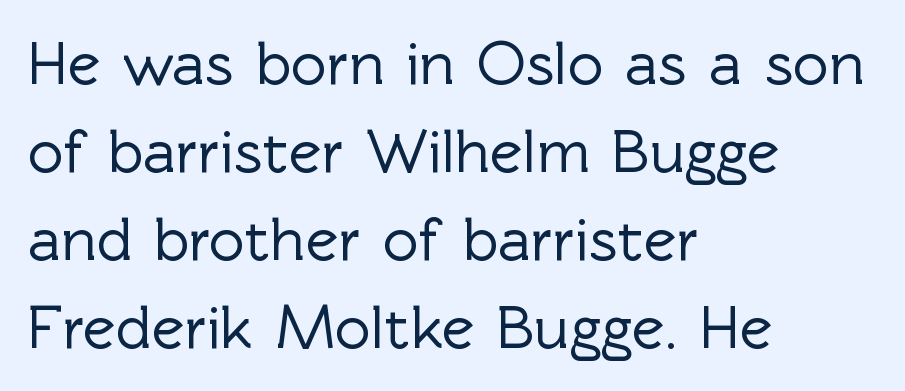
If you drew a ruler down the left edge, every line would touch it. Nothing unusual about the tracking: characters are spaced as the font intends. One glance says typical: line gaps are just what's usual. The passage shown is typed in a proportional face where columns would drift. Descenders are the only things crossing below the line. Font category for this specimen: sans-serif.
